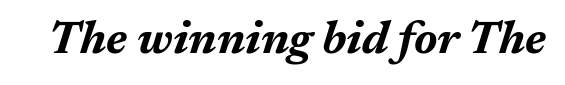
The image shows 46 px bold type, italic (leaning right); set normal letter spacing, not underlined; medium stroke contrast and a medium x-height.
